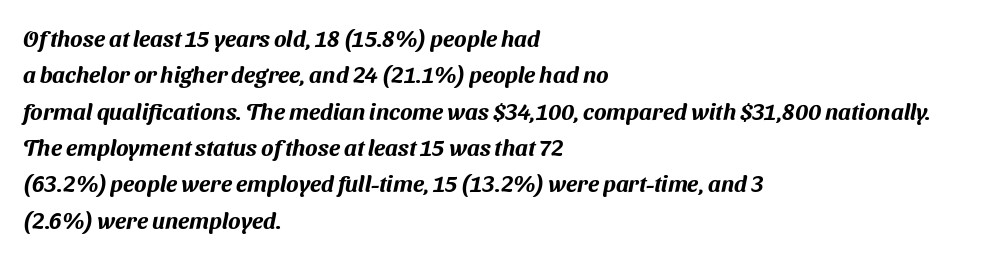
The image shows 23 px text type; set left-aligned, normal line spacing (1.58x), normal letter spacing, not underlined.
